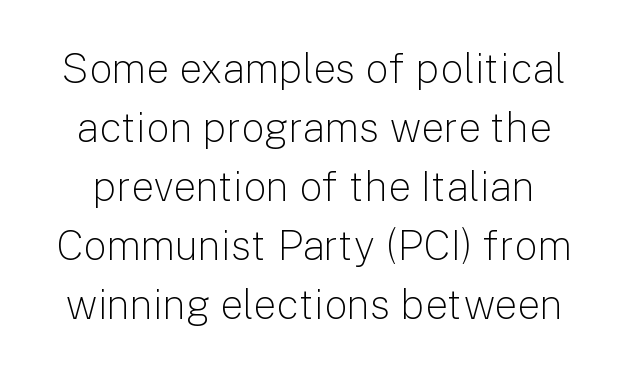
Q: Is the text bold? A: No.
Q: Is the text italic (slanted)? A: No, it is upright.
Q: Is the typeface a serif or a sans-serif typeface? A: Sans-serif.
Q: Is the text underlined? A: No.
Q: Is the spacing between letters normal or unusually wide? A: Normal.
Q: Is the spacing between lines tight, normal or loose? A: Normal.
Q: Width (condensed, normal, or wide)? A: Normal.
Q: Stroke contrast? A: Low.
Q: x-height? A: Medium.
Q: Monospaced? A: No.
